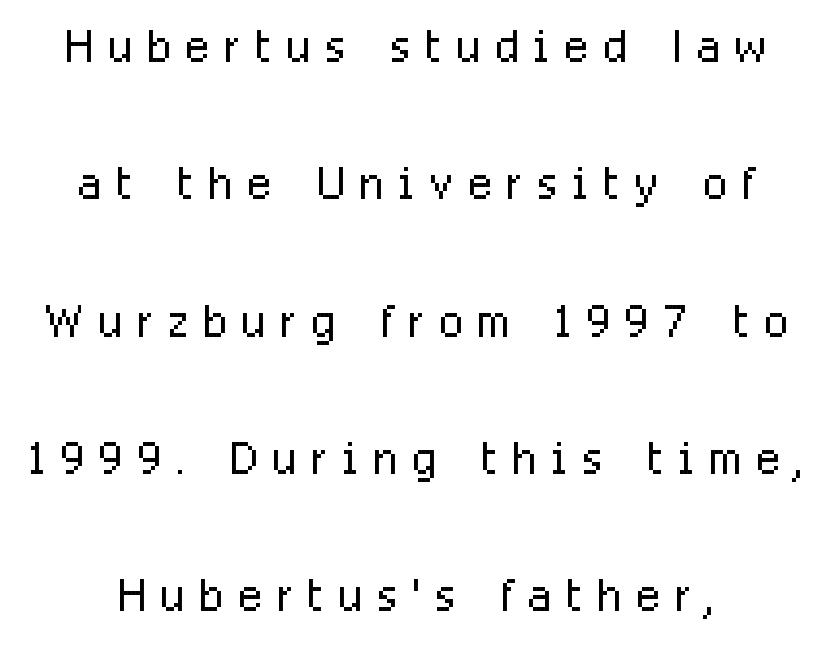
The image shows 63 px light, condensed sans-serif type, upright; set loose line spacing (2.18x), unusually wide letter spacing (+0.24 em), not underlined; low stroke contrast and a medium x-height.
